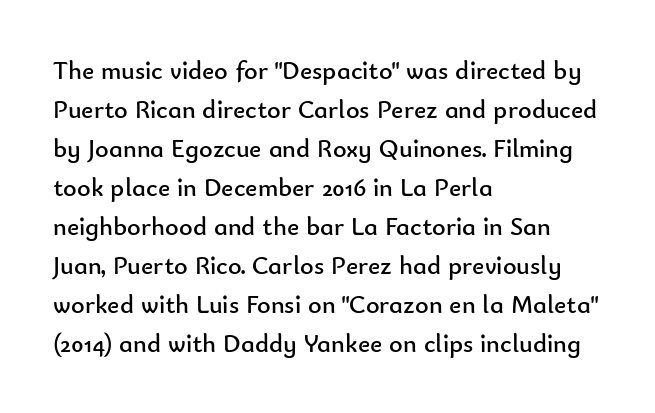
{"italic": "no", "bold": "no", "underline": "no", "align": "left", "line_spacing": "normal", "line_spacing_ratio": 1.5, "letter_spacing": "normal", "letter_spacing_em": 0.0, "glyph_px": 26}
